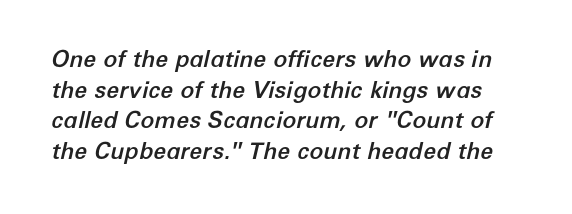
Q: Is the text italic (slanted)? A: Yes, it leans right by about 12 degrees.
Q: Is the text underlined? A: No.
Q: Is the spacing between letters normal or unusually wide? A: Normal.
Q: Is the spacing between lines tight, normal or loose? A: Normal.
